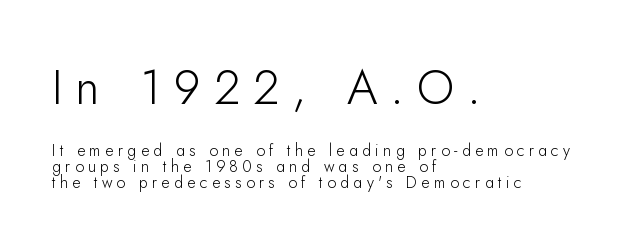
Tracking here is generous; glyphs stand well apart from one another. Is the lower block the larger one? No — the upper block carries the bigger type. Each letter's strokes conclude bluntly, with no projecting serifs. Character widths vary here, with narrow letters taking less room than wide ones. Leading: reduced.
